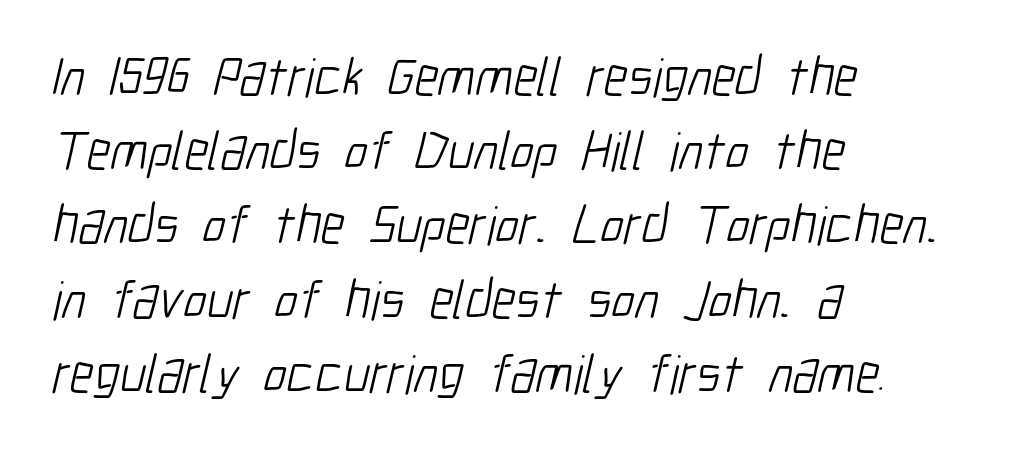
{"serif": "no", "bold": "no", "weight": "light", "width": "condensed", "stroke_contrast": "low", "x_height": "medium", "monospaced": "no", "underline": "no", "align": "left", "line_spacing": "normal", "line_spacing_ratio": 1.35, "letter_spacing": "normal", "letter_spacing_em": 0.0, "glyph_px": 55}
